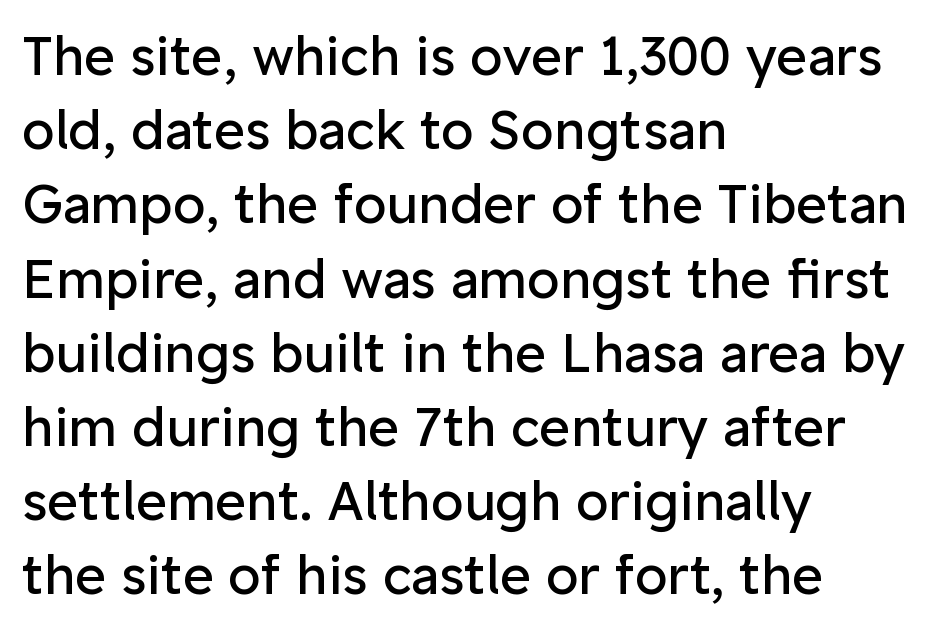
The image shows 53 px regular-weight sans-serif type, upright; set left-aligned, normal line spacing (1.4x), normal letter spacing, not underlined; low stroke contrast and a medium x-height.
